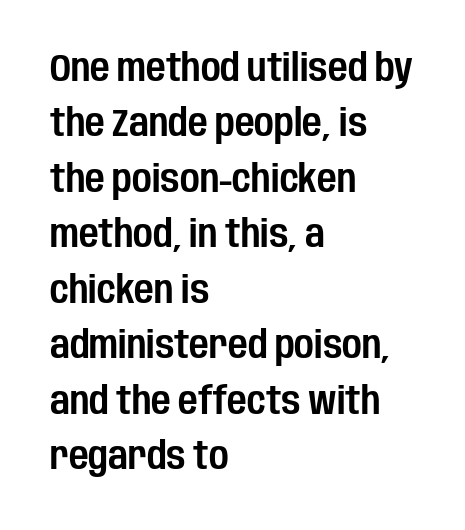
{"serif": "no", "italic": "no", "width": "condensed", "stroke_contrast": "low", "x_height": "large", "monospaced": "no", "underline": "no", "align": "left", "line_spacing": "normal", "line_spacing_ratio": 1.46, "letter_spacing": "normal", "letter_spacing_em": 0.0, "glyph_px": 38}
